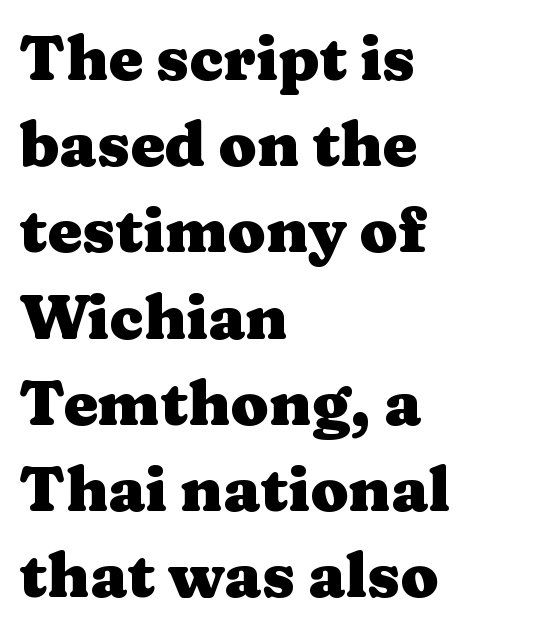
The image shows 62 px heavy, wide serif type, upright; set left-aligned, normal line spacing (1.39x), normal letter spacing, not underlined; medium stroke contrast and a medium x-height.
